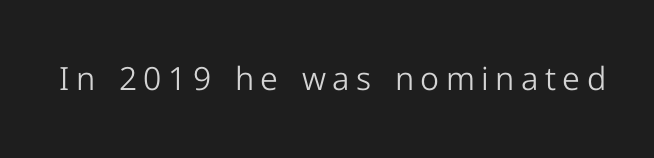
The image shows 32 px light sans-serif type, upright; set unusually wide letter spacing (+0.2 em), not underlined; low stroke contrast and a medium x-height.
